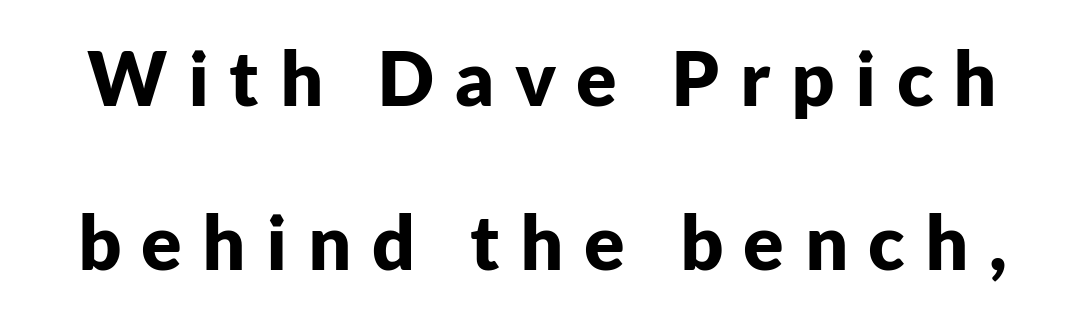
Line spacing here is loose. It's the straight-up-and-down kind of type. Students, note that the glyphs here are deliberately spaced far apart. Looks like regular typesetting: each glyph gets only the width it needs.
